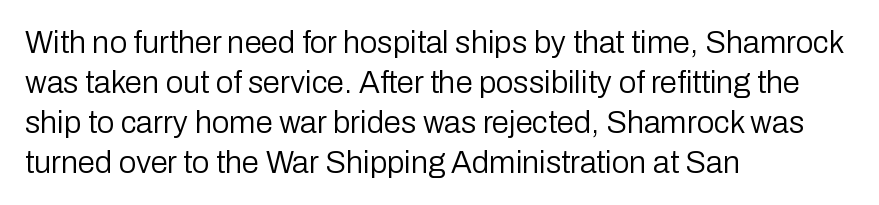
One-word summary of the alignment: left. Check the space under the baseline: it is left empty. This sample has the flowing, uneven cadence of proportional lettering. Weight: not bold — regular or lighter. Serifs: no, the terminals of the letterforms are clean. It's the straight-up-and-down kind of type.
